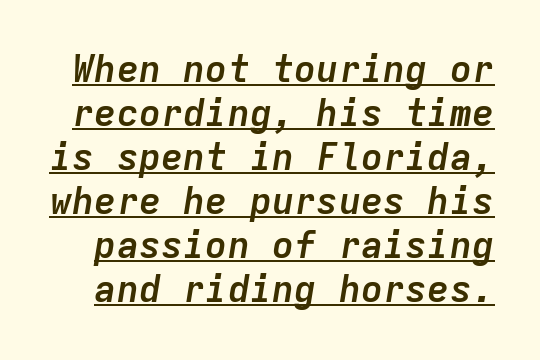
{"italic": "yes", "lean": "right", "slant_degrees": 9, "bold": "yes", "weight": "semibold", "width": "normal", "stroke_contrast": "low", "x_height": "medium", "monospaced": "yes", "underline": "yes", "line_spacing_ratio": 1.19, "letter_spacing": "normal", "letter_spacing_em": 0.0, "glyph_px": 37}
